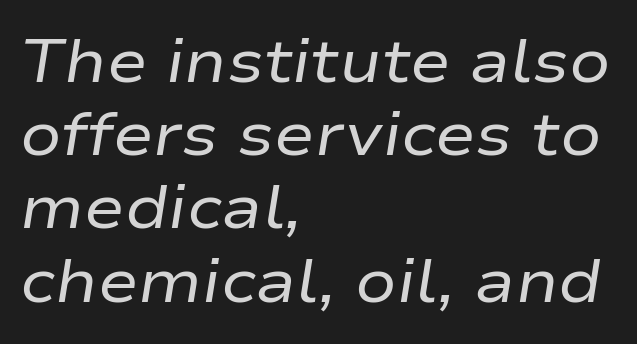
Q: Is the text bold? A: No.
Q: Is the text italic (slanted)? A: Yes, it leans right by about 9 degrees.
Q: Is the text underlined? A: No.
Q: How is the paragraph aligned? A: Left-aligned.
Q: Is the spacing between letters normal or unusually wide? A: Normal.
Q: Width (condensed, normal, or wide)? A: Wide.
Q: Stroke contrast? A: Low.
Q: x-height? A: Medium.
Q: Monospaced? A: No.
